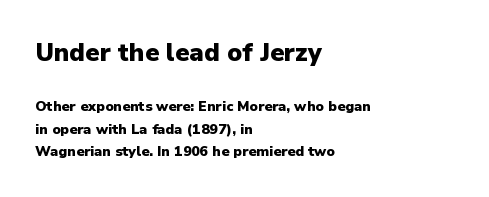
Tall strokes in this sample are plumb rather than angled. The designer gave the opening block more size than the closing block. This is heavy type, rendered in bold. Successive baselines arrive at the customary interval.
